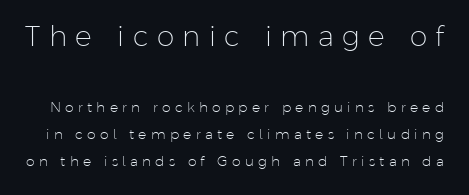
Q: Is the text bold? A: No.
Q: Is the text italic (slanted)? A: No, it is upright.
Q: Is the typeface a serif or a sans-serif typeface? A: Sans-serif.
Q: Is the text underlined? A: No.
Q: Is the spacing between letters normal or unusually wide? A: Unusually wide.
Q: Is the spacing between lines tight, normal or loose? A: Loose.
Q: Which block of text is set in a larger size, the first (top) or the second (bottom)? A: The first (top) one.
Q: Width (condensed, normal, or wide)? A: Normal.
Q: Stroke contrast? A: Low.
Q: x-height? A: Medium.
Q: Monospaced? A: No.
